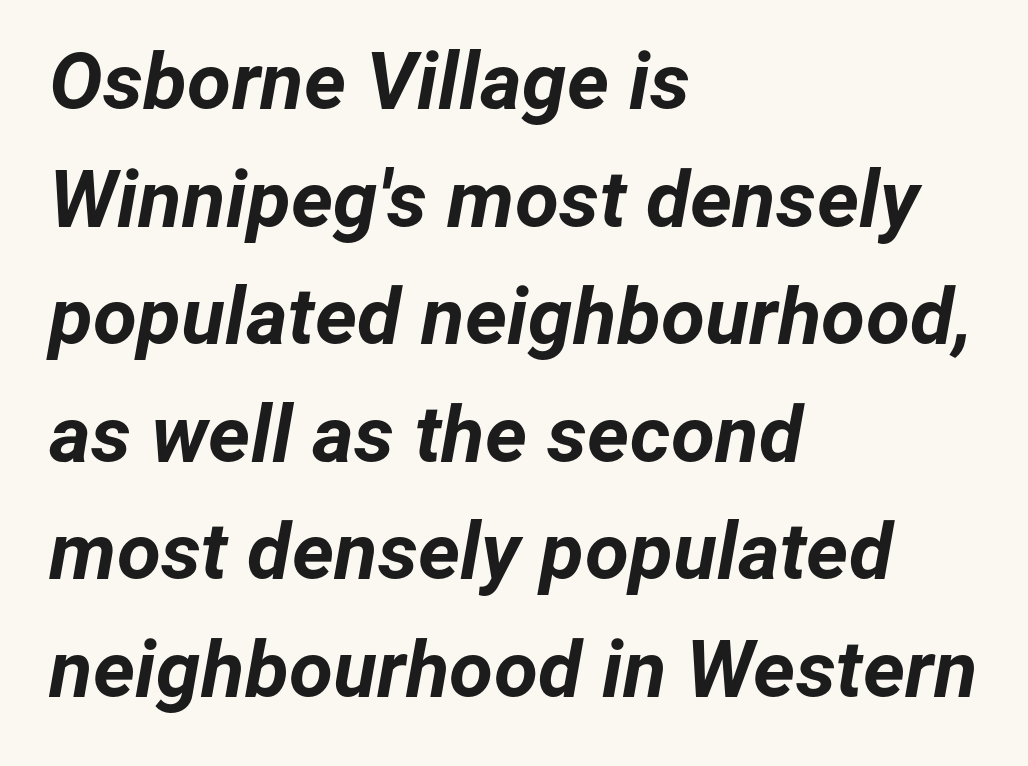
Short note: letters normally spaced. This sample uses an oblique cut, with every glyph tilted off the vertical. The passage shown is emphatically bold. The designer left line spacing at the default.
